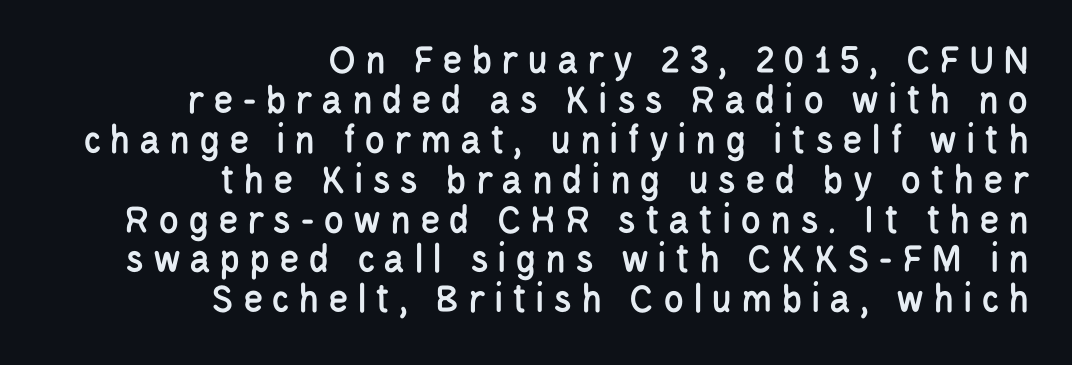
The image shows 42 px condensed sans-serif type, upright; set right-aligned, tight line spacing (0.95x), unusually wide letter spacing (+0.2 em), not underlined; low stroke contrast and a large x-height.
